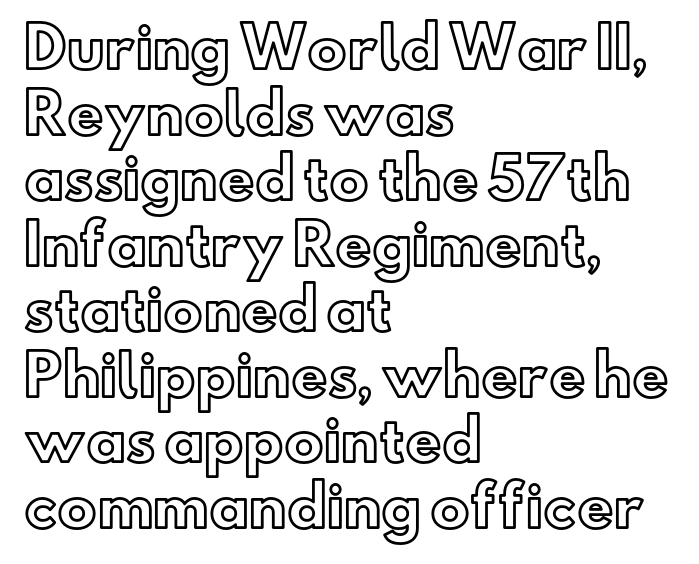
Q: Is the text italic (slanted)? A: No, it is upright.
Q: Is the text underlined? A: No.
Q: How is the paragraph aligned? A: Left-aligned.
Q: Is the spacing between letters normal or unusually wide? A: Normal.
Q: Width (condensed, normal, or wide)? A: Normal.
Q: x-height? A: Small.
Q: Monospaced? A: No.
